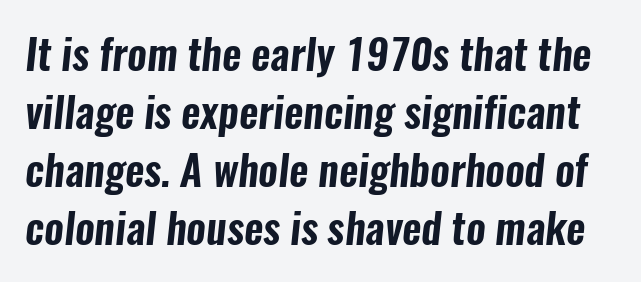
Any mark beneath the type? The region is blank. Here the designer chose a conventional face with non-uniform glyph widths. Whoever set this chose a conventional vertical rhythm. Letterform terminals end flat and unadorned throughout the passage.
